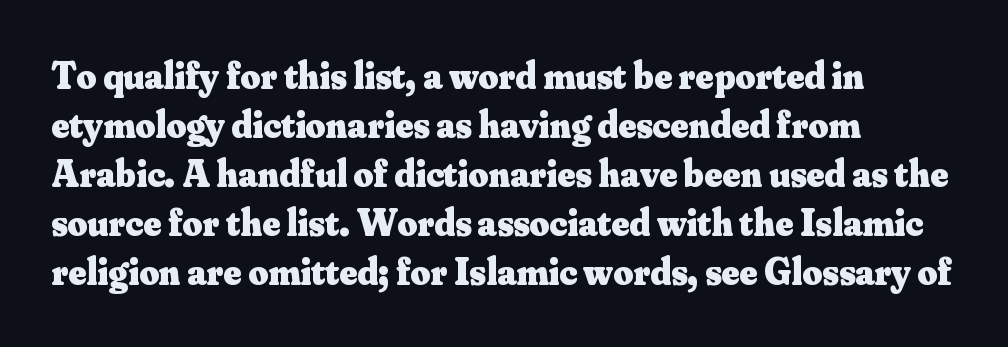
Lines of text with bare space underneath. Do the letters lean? They stand straight. The designer went with a serif here, giving each stem small feet. In terms of leading, this rendering sits right in the middle. The letters advance in unequal steps, a hallmark of proportional type.
